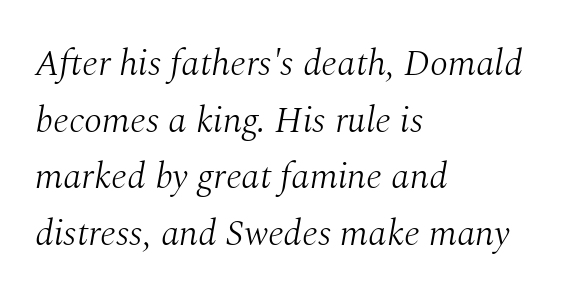
The image shows 37 px light serif type, italic (leaning right); set left-aligned, normal line spacing (1.53x), normal letter spacing, not underlined; medium stroke contrast and a medium x-height.
